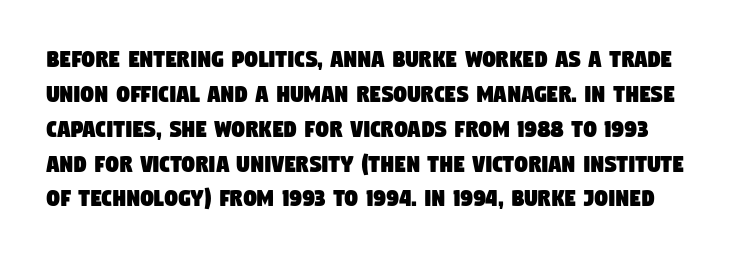
Q: Is the text underlined? A: No.
Q: Is the spacing between letters normal or unusually wide? A: Normal.
Q: Is the spacing between lines tight, normal or loose? A: Normal.
